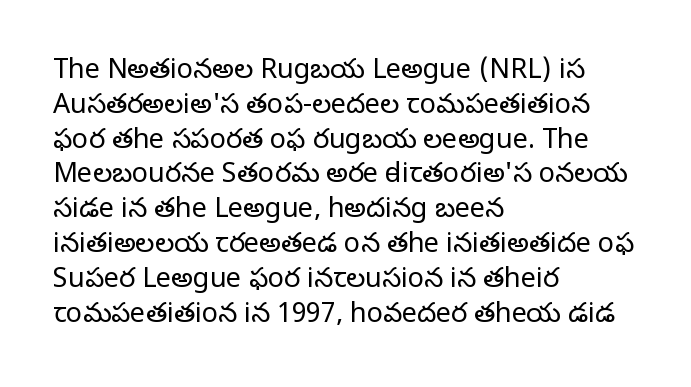
Q: Is the text bold? A: No.
Q: Is the text italic (slanted)? A: No, it is upright.
Q: Is the text underlined? A: No.
Q: How is the paragraph aligned? A: Left-aligned.
Q: Is the spacing between letters normal or unusually wide? A: Normal.
Q: Is the spacing between lines tight, normal or loose? A: Normal.
